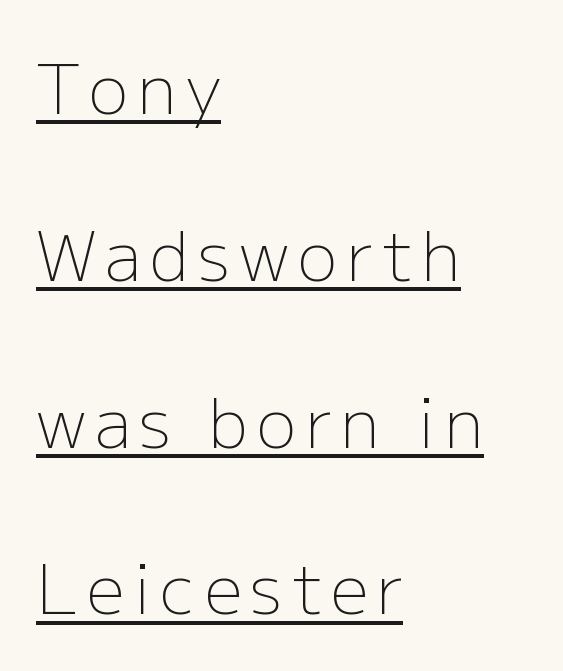
The image shows 67 px light sans-serif type, upright; set left-aligned, loose line spacing (2.49x), underlined; low stroke contrast and a medium x-height.
